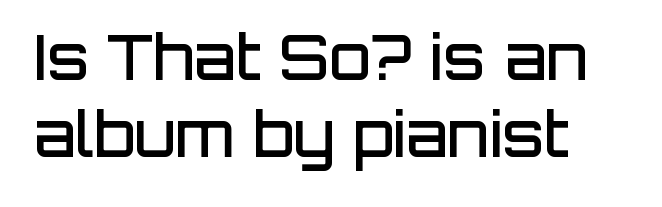
{"serif": "no", "italic": "no", "bold": "semi", "weight": "semibold", "width": "normal", "stroke_contrast": "low", "x_height": "large", "monospaced": "no", "underline": "no", "line_spacing": "normal", "line_spacing_ratio": 1.26, "letter_spacing": "normal", "letter_spacing_em": 0.0, "glyph_px": 61}
